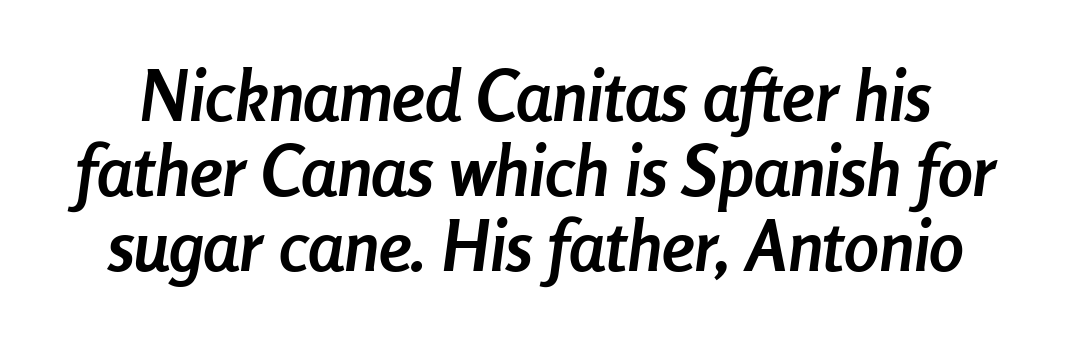
Q: Is the text bold? A: Yes.
Q: Is the text italic (slanted)? A: Yes, it leans right by about 8 degrees.
Q: Is the text underlined? A: No.
Q: Is the spacing between letters normal or unusually wide? A: Normal.
Q: Is the spacing between lines tight, normal or loose? A: Tight.
Q: Width (condensed, normal, or wide)? A: Condensed.
Q: Stroke contrast? A: Low.
Q: x-height? A: Medium.
Q: Monospaced? A: No.
